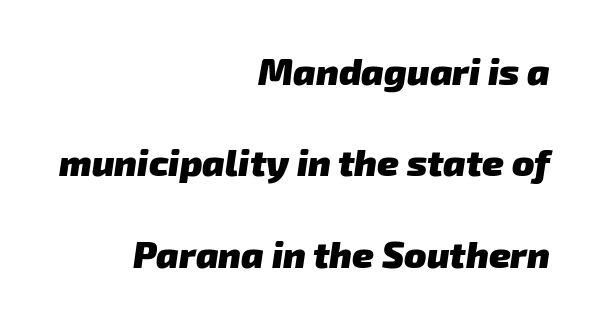
Caption: bold face, heavy strokes. Spacing verdict: proportional, widths tailored to each character. Horizontal bands of white between lines are thick stripes. Look at the bottom of the vertical strokes: they stop flat, with no serifs.
